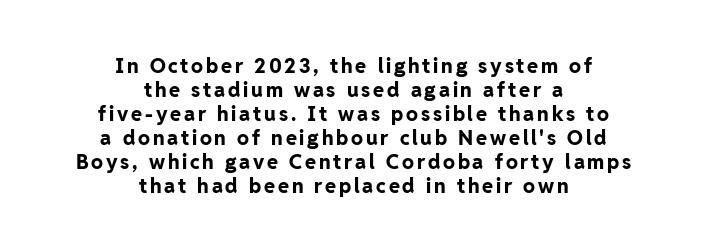
Italic: no, the glyphs are upright roman. The typesetter chose a symmetrical, centered arrangement here. The gap between lines stays unmarked. This is heavy type, rendered in bold.
